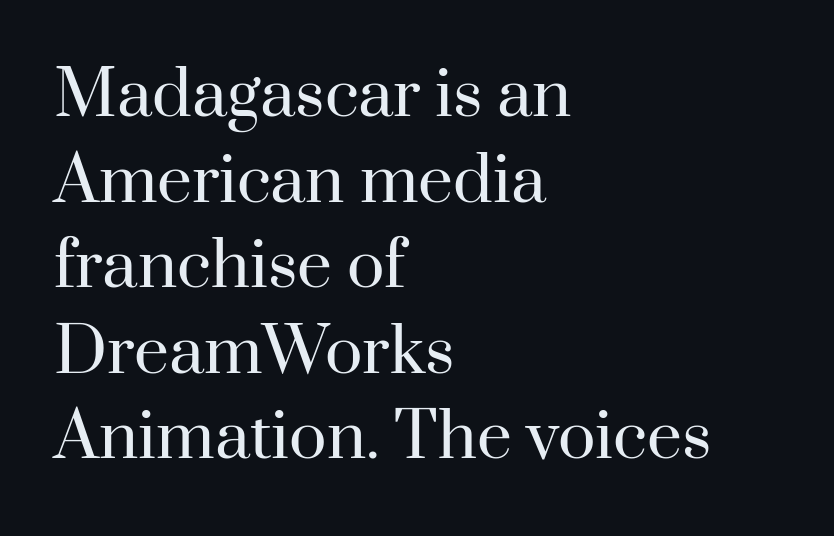
The image shows 62 px regular-weight serif type, upright; set left-aligned, normal line spacing (1.38x), normal letter spacing, not underlined; high stroke contrast and a small x-height.
